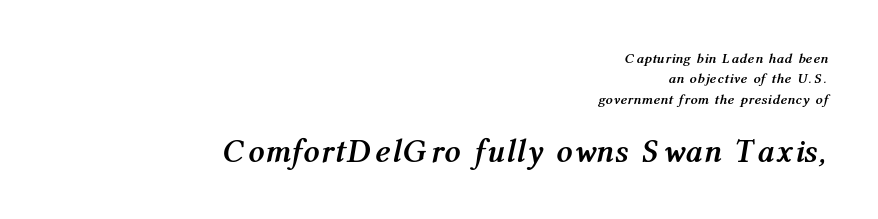
The image shows 32 px semibold, condensed type, italic (leaning right); set right-aligned, normal line spacing (1.46x), not underlined; the second (bottom) block is 2.29x larger; medium stroke contrast and a medium x-height.
